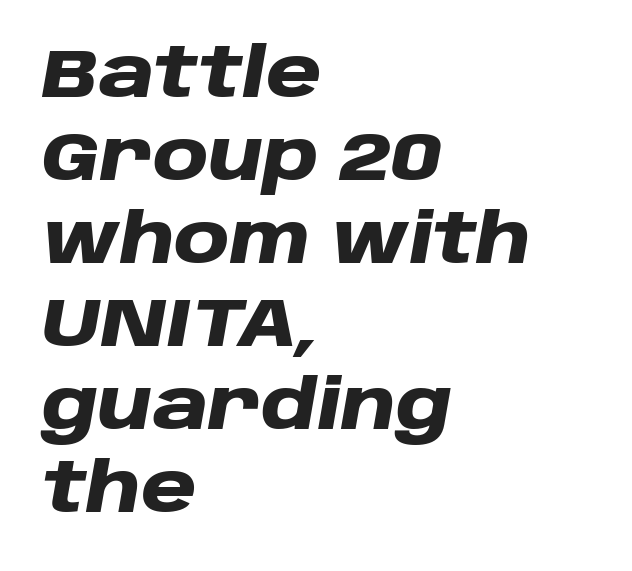
{"italic": "yes", "lean": "right", "slant_degrees": 10, "bold": "yes", "weight": "heavy", "width": "wide", "stroke_contrast": "low", "x_height": "large", "monospaced": "no", "underline": "no", "align": "left", "line_spacing_ratio": 1.22, "letter_spacing": "normal", "letter_spacing_em": 0.0, "glyph_px": 68}
